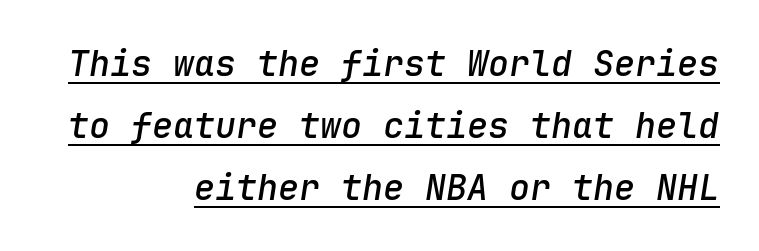
The image shows 35 px semibold type, italic (leaning right), monospaced; set right-aligned, line spacing 1.77x, normal letter spacing, underlined; low stroke contrast and a medium x-height.
